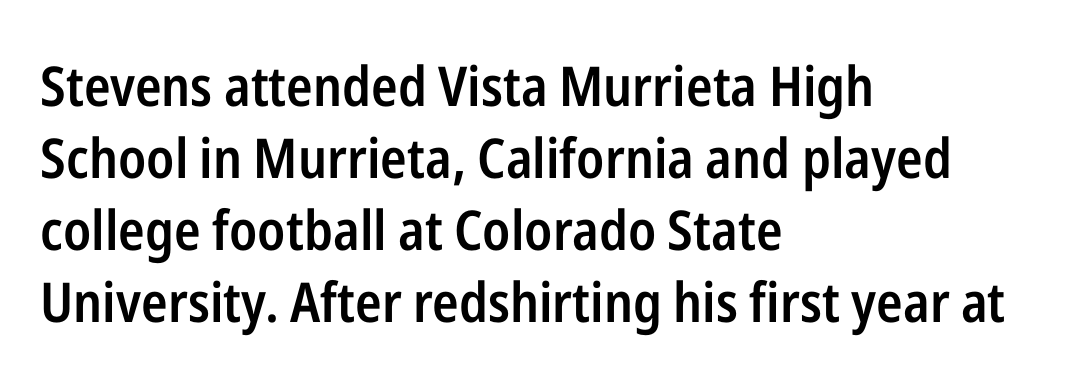
{"serif": "no", "italic": "no", "bold": "semi", "weight": "semibold", "width": "condensed", "stroke_contrast": "low", "x_height": "medium", "monospaced": "no", "underline": "no", "align": "left", "line_spacing": "normal", "line_spacing_ratio": 1.31, "letter_spacing": "normal", "letter_spacing_em": 0.0, "glyph_px": 55}
